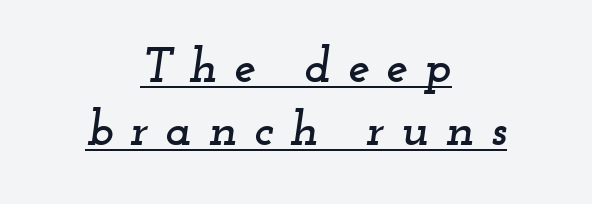
Q: Is the text italic (slanted)? A: Yes, it leans right by about 12 degrees.
Q: Is the typeface a serif or a sans-serif typeface? A: Serif.
Q: Is the text underlined? A: Yes.
Q: How is the paragraph aligned? A: Centered.
Q: Is the spacing between letters normal or unusually wide? A: Unusually wide.
Q: Is the spacing between lines tight, normal or loose? A: Normal.
Q: Width (condensed, normal, or wide)? A: Wide.
Q: Stroke contrast? A: Low.
Q: x-height? A: Small.
Q: Monospaced? A: No.
